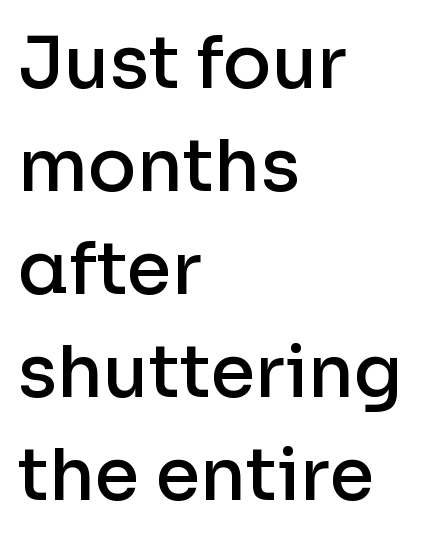
Quick note: not italic, upright. The passage shown is not underscored anywhere. Are there feet on the stems? There aren't — it's a sans. What weight is shown? A semibold, between regular and bold.
